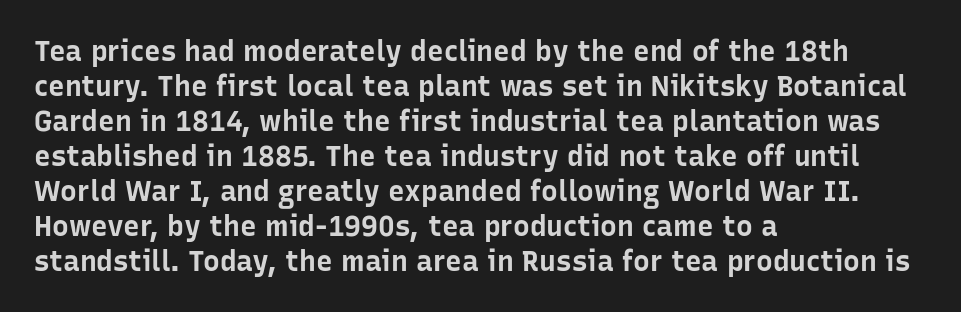
Every character sits straight up, as roman type does. Look at the stroke-to-counter ratio: heavy, a bold. Honestly, the letter spacing is just normal — you wouldn't notice it. How would I describe the line gaps? Plain and ordinary.
